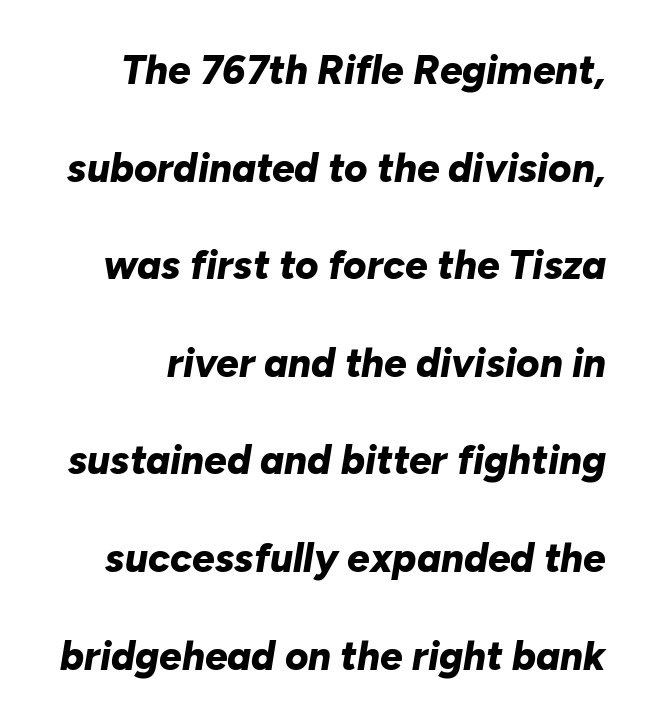
Q: Is the text bold? A: Yes.
Q: Is the text italic (slanted)? A: Yes, it leans right by about 10 degrees.
Q: Is the text underlined? A: No.
Q: Is the spacing between letters normal or unusually wide? A: Normal.
Q: Is the spacing between lines tight, normal or loose? A: Loose.
Q: Width (condensed, normal, or wide)? A: Normal.
Q: Stroke contrast? A: Low.
Q: x-height? A: Medium.
Q: Monospaced? A: No.
